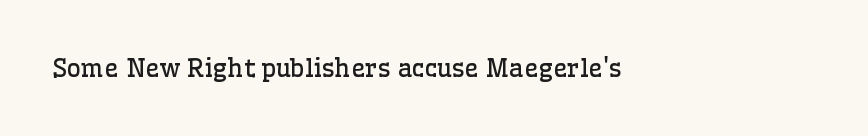
Ordinary non-slanted type is in use. Summary of weight: not heavy and not bold. The foot of each line stays bare and open. Spacing between characters is what you'd get straight out of the box. The paragraph shown leans on its left margin.
